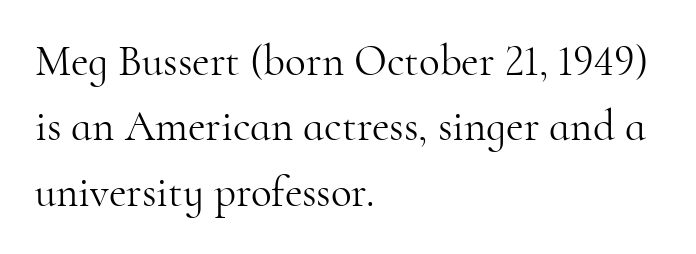
The image shows 43 px light serif type, upright; set left-aligned, normal line spacing (1.52x), normal letter spacing, not underlined; high stroke contrast and a small x-height.
